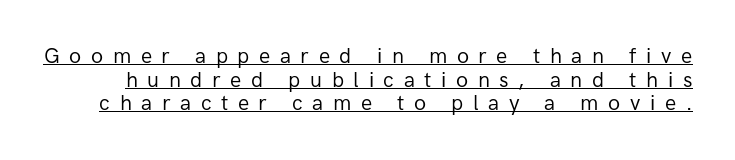
A typesetter would call this leading minimal, almost set solid. When letters stand straight like this, we call the style roman or upright. Stems here are at most as thick as an everyday book face. The type is letterspaced generously, with wide tracking. Students, observe the line beneath the letters — that is underlining.
